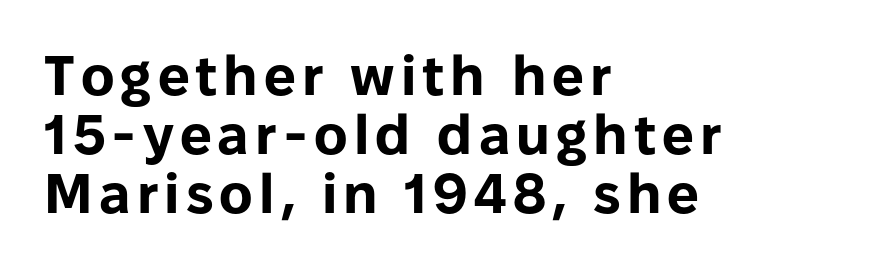
Varying glyph widths throughout — classic text-font behaviour. These words are printed bold, with thick strokes throughout. Notice how the stems are strictly vertical — no italics here. You can tell from the bare stems that sans-serif type was used. Line spacing here is tight.
